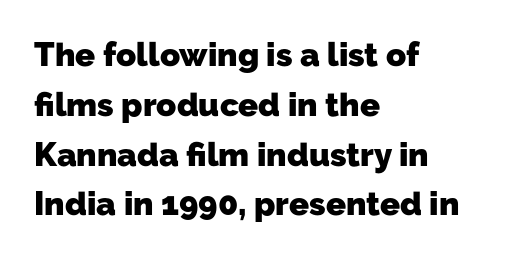
Q: Is the text bold? A: Yes.
Q: Is the typeface a serif or a sans-serif typeface? A: Sans-serif.
Q: Is the text underlined? A: No.
Q: How is the paragraph aligned? A: Left-aligned.
Q: Is the spacing between letters normal or unusually wide? A: Normal.
Q: Is the spacing between lines tight, normal or loose? A: Normal.
Q: Width (condensed, normal, or wide)? A: Normal.
Q: Stroke contrast? A: Low.
Q: x-height? A: Medium.
Q: Monospaced? A: No.
